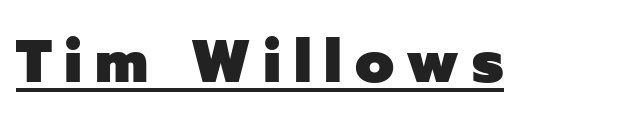
{"serif": "no", "italic": "no", "bold": "yes", "weight": "heavy", "width": "normal", "stroke_contrast": "low", "x_height": "medium", "monospaced": "no", "underline": "yes", "letter_spacing": "wide", "letter_spacing_em": 0.21, "glyph_px": 60}
